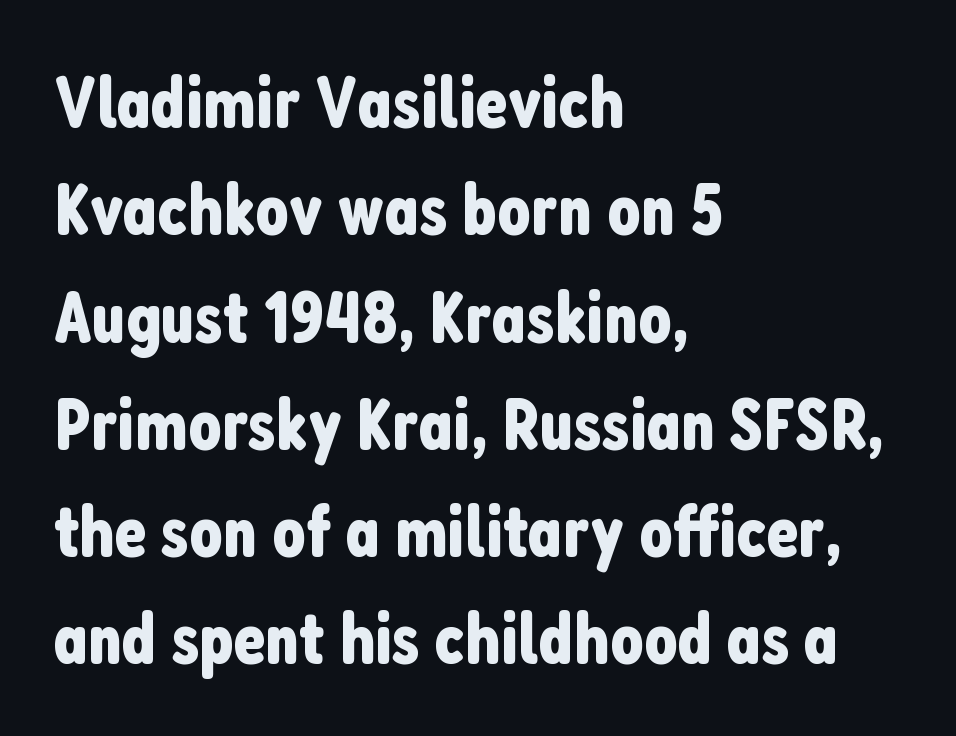
The image shows 74 px condensed sans-serif type, upright; set left-aligned, normal line spacing (1.45x), normal letter spacing, not underlined; low stroke contrast and a medium x-height.
